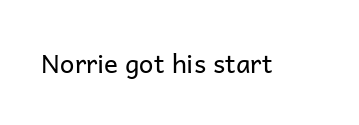
A roman cut, with each character standing at attention. Decoration check: the copy has no underline. The gaps between neighbouring characters are ordinary and unremarkable. Bold? No — there's no thickening of the strokes.
